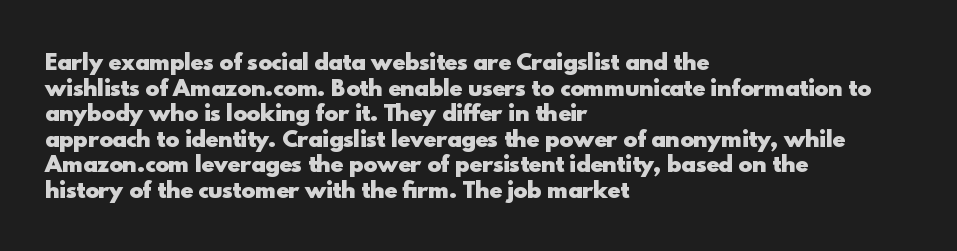
{"italic": "no", "bold": "yes", "underline": "no", "align": "left", "line_spacing_ratio": 1.22, "letter_spacing": "normal", "letter_spacing_em": 0.0, "glyph_px": 21}
